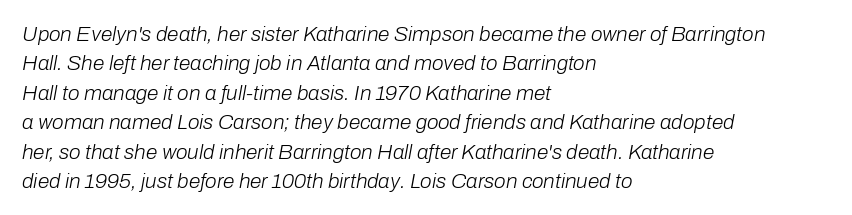
Q: Is the text bold? A: No.
Q: Is the text italic (slanted)? A: Yes, it leans right by about 10 degrees.
Q: Is the text underlined? A: No.
Q: How is the paragraph aligned? A: Left-aligned.
Q: Is the spacing between letters normal or unusually wide? A: Normal.
Q: Is the spacing between lines tight, normal or loose? A: Normal.
